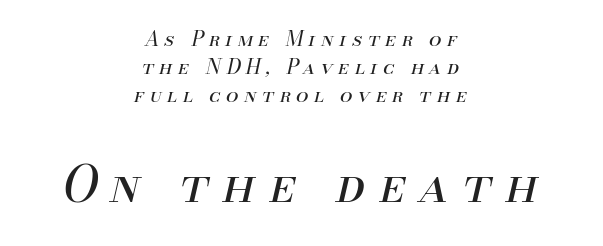
The weight tops out at a normal text grade. The letterforms stand isolated, each surrounded by extra space. A normal amount of white space separates one row of letters from the next. The rendering uses natural spacing where letterforms have individual widths.
